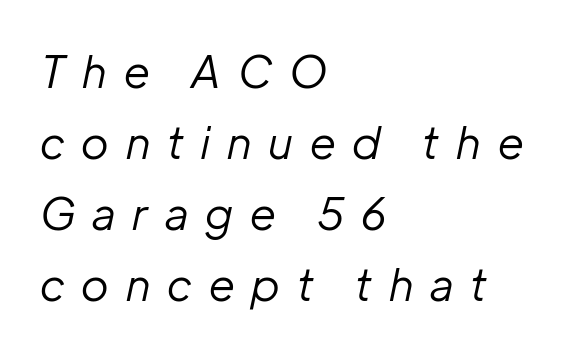
Decoration check: the copy has no underline. Reading down the column, the eye jumps a familiar distance to each next line. Glyph-to-glyph distance is far greater than everyday printed text. The letters are slanted; this is an italic face. Caption: face not bold, strokes unweighted.
